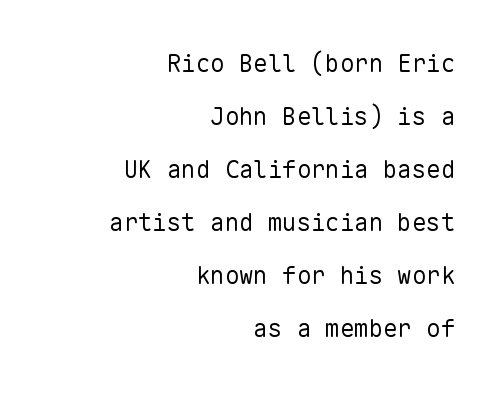
The image shows 24 px text type, upright; set right-aligned, loose line spacing (2.21x), normal letter spacing, not underlined.
